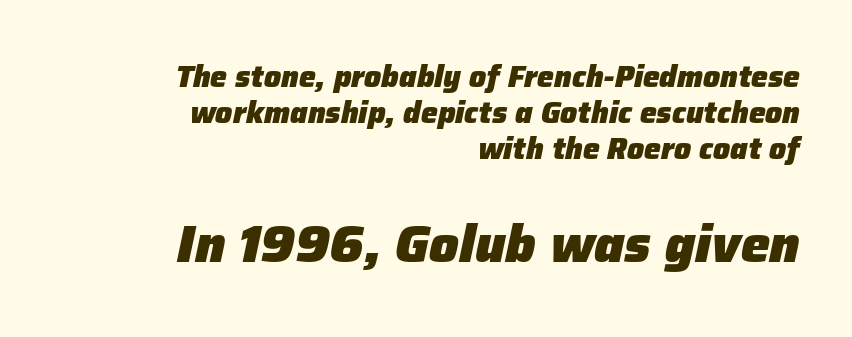
Note: smaller setting up top, larger setting below. Is this a fixed-width face? No — the glyphs have proportional, varying widths. Italic? Definitely — the glyphs are oblique. This is heavy type, rendered in bold. Default kerning and tracking; the words read as compact shapes. The foot of each line stays bare and open.
